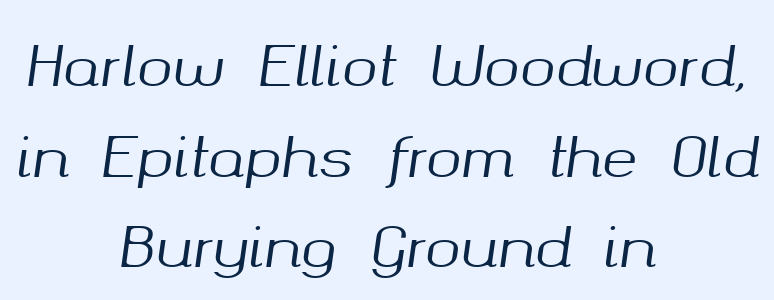
The image shows 54 px text type, italic (leaning right); set centered, normal line spacing (1.68x), normal letter spacing, not underlined; medium stroke contrast and a medium x-height.
